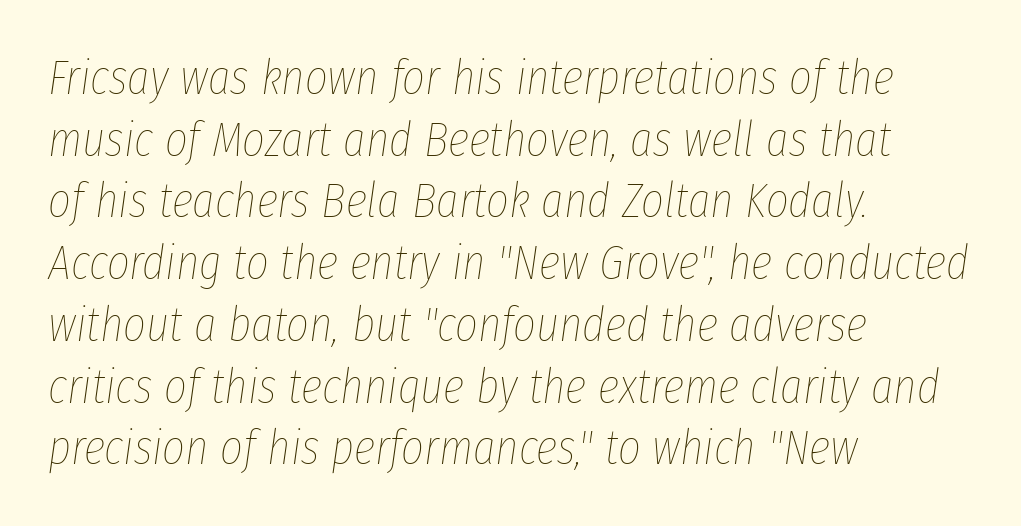
Q: Is the text bold? A: No.
Q: Is the text italic (slanted)? A: Yes, it leans right by about 8 degrees.
Q: Is the text underlined? A: No.
Q: How is the paragraph aligned? A: Left-aligned.
Q: Is the spacing between letters normal or unusually wide? A: Normal.
Q: Is the spacing between lines tight, normal or loose? A: Normal.
Q: Width (condensed, normal, or wide)? A: Condensed.
Q: Stroke contrast? A: Low.
Q: x-height? A: Medium.
Q: Monospaced? A: No.
